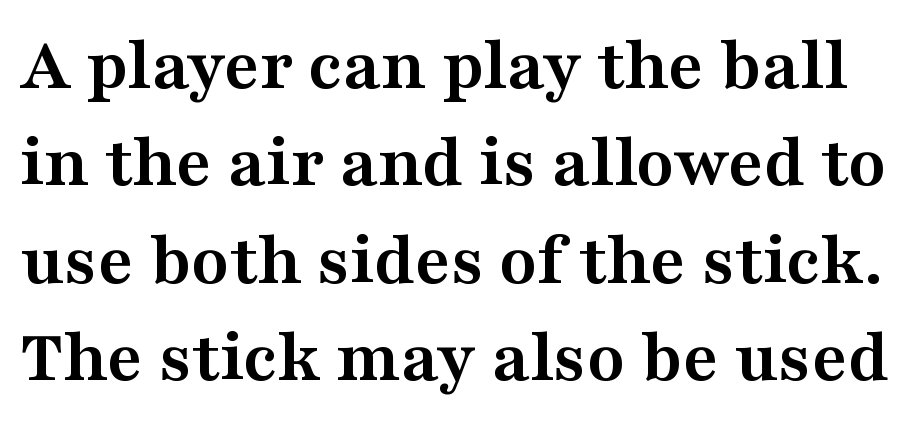
Q: Is the text bold? A: Yes.
Q: Is the text italic (slanted)? A: No, it is upright.
Q: Is the typeface a serif or a sans-serif typeface? A: Serif.
Q: Is the text underlined? A: No.
Q: Is the spacing between letters normal or unusually wide? A: Normal.
Q: Is the spacing between lines tight, normal or loose? A: Normal.
Q: Width (condensed, normal, or wide)? A: Wide.
Q: Stroke contrast? A: Medium.
Q: x-height? A: Medium.
Q: Monospaced? A: No.
